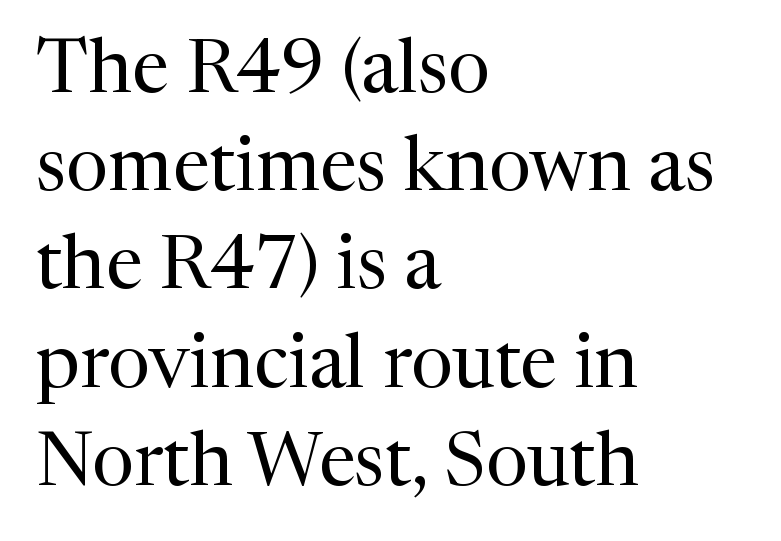
In terms of letterform style, serifs are clearly present. Think of a printed novel: that variable character pitch is what you see here. Each row of text sits above clean, open space. Look at the tracking — it's just the regular setting, nothing added. Counters stay open thanks to moderate or lighter strokes.
